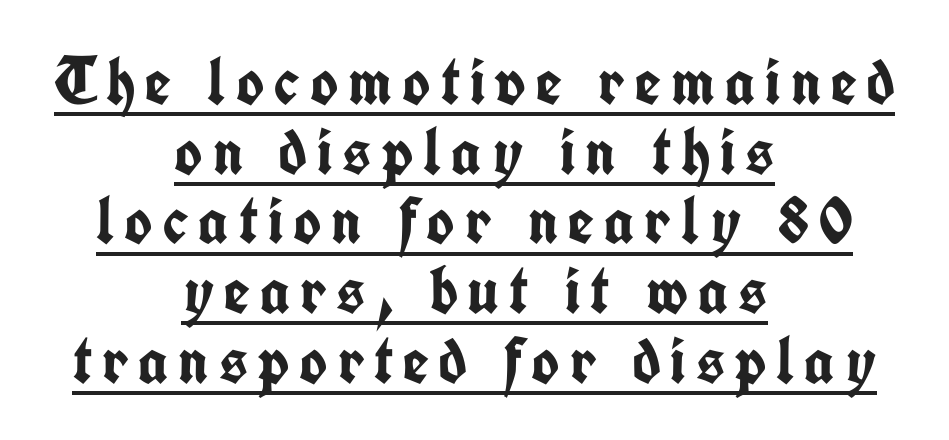
{"serif": "no", "italic": "no", "bold": "yes", "weight": "semibold", "width": "condensed", "stroke_contrast": "low", "x_height": "medium", "monospaced": "no", "underline": "yes", "align": "center", "line_spacing": "tight", "line_spacing_ratio": 1.04, "glyph_px": 67}
